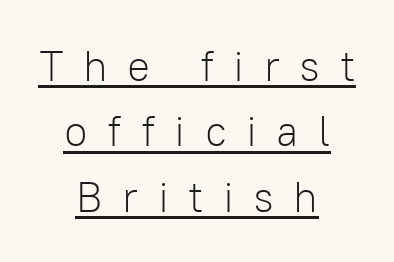
In CSS terms this would be text-align: center. Whoever set this chose a conventional vertical rhythm. Is this a fixed-width face? No — the glyphs have proportional, varying widths. The letters stand straight up with perfectly vertical stems. Weight: regular or lighter.
